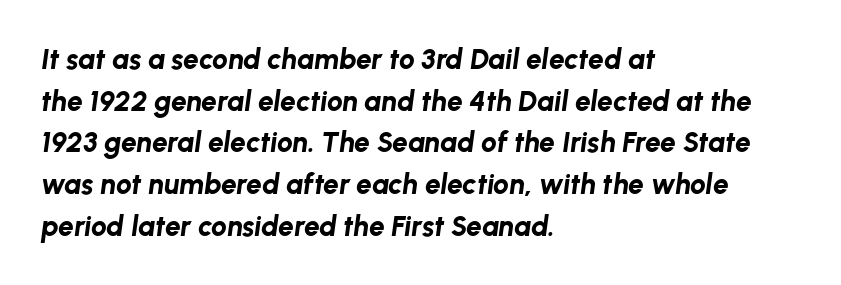
The image shows 28 px bold type, italic (leaning right); set left-aligned, normal line spacing (1.49x), normal letter spacing, not underlined; low stroke contrast and a medium x-height.
